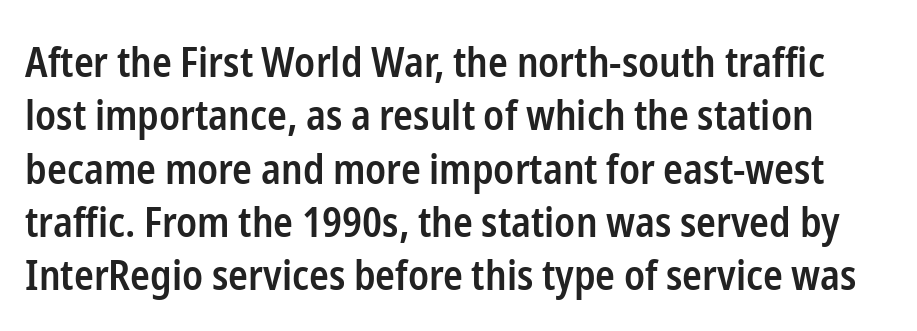
Q: Is the text bold? A: Semi-bold.
Q: Is the text italic (slanted)? A: No, it is upright.
Q: Is the typeface a serif or a sans-serif typeface? A: Sans-serif.
Q: Is the text underlined? A: No.
Q: Is the spacing between letters normal or unusually wide? A: Normal.
Q: Is the spacing between lines tight, normal or loose? A: Normal.
Q: Width (condensed, normal, or wide)? A: Condensed.
Q: Stroke contrast? A: Low.
Q: x-height? A: Medium.
Q: Monospaced? A: No.
